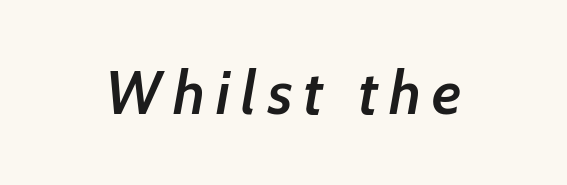
{"italic": "yes", "lean": "right", "slant_degrees": 7, "bold": "semi", "weight": "semibold", "width": "normal", "stroke_contrast": "low", "x_height": "medium", "monospaced": "no", "underline": "no", "glyph_px": 61}
